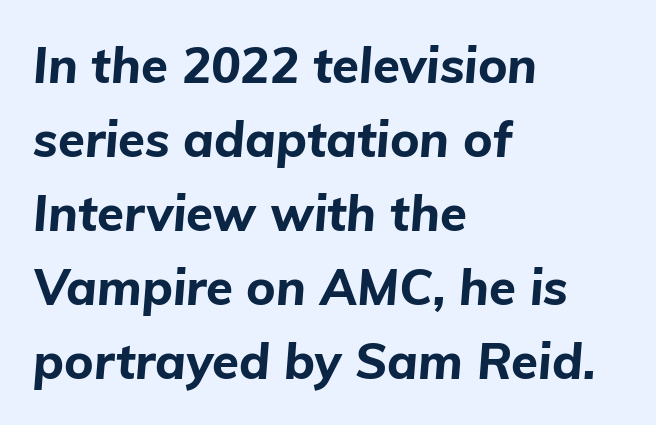
The image shows 49 px bold type, italic (leaning right); set left-aligned, normal line spacing (1.51x), normal letter spacing, not underlined; low stroke contrast and a medium x-height.
